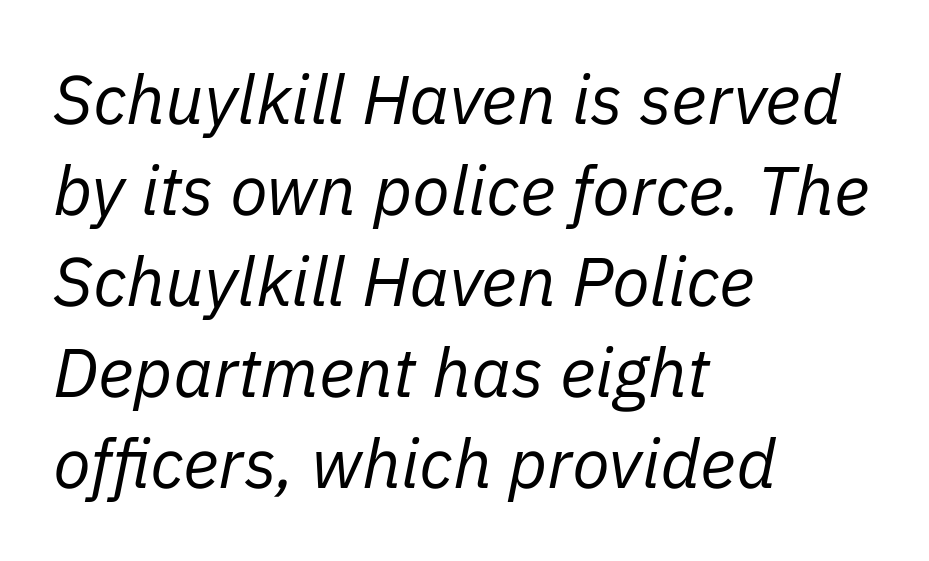
The image shows 69 px regular-weight type, italic (leaning right); set left-aligned, normal line spacing (1.32x), normal letter spacing, not underlined; low stroke contrast and a medium x-height.
